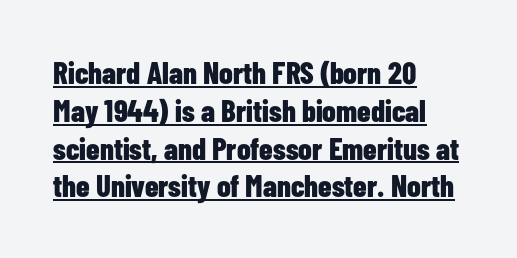
The image shows 31 px bold, condensed sans-serif type, upright; set left-aligned, line spacing 1.22x, normal letter spacing, underlined; low stroke contrast and a medium x-height.
